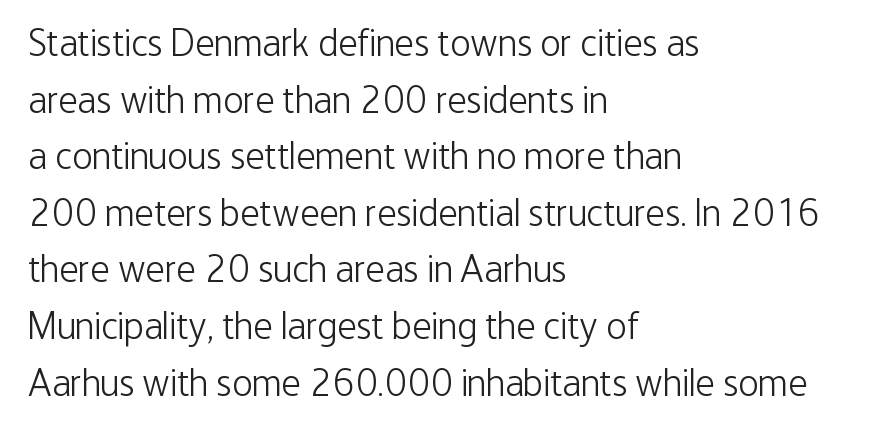
Each row of text sits above clean, open space. It's the straight-up-and-down kind of type. Does the copy run flush right? No — it runs flush left. A sans-serif font was chosen for this passage. On a weight scale, this lands at 450 or below. You could call the tracking neutral — neither tight nor loose.
